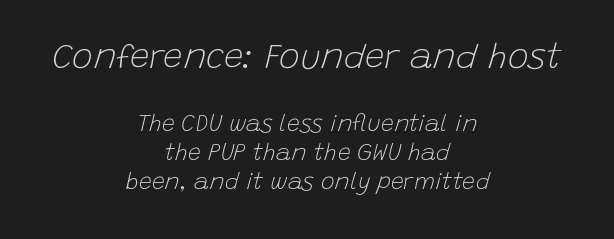
The image shows 35 px light type, italic (leaning right); set centered, normal line spacing (1.26x), normal letter spacing, not underlined; the first (top) block is 1.52x larger; low stroke contrast and a large x-height.
